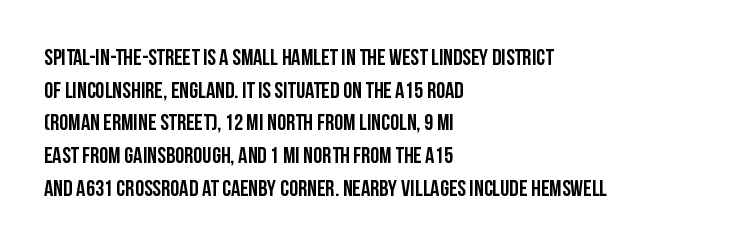
All the whitespace from short lines collects on the right. Standard letterfit; no display-style spreading of the glyphs. The area under the type is left untouched. Characters remain perfectly vertical along every line. If you measured baseline to baseline, you'd find a middling distance.
